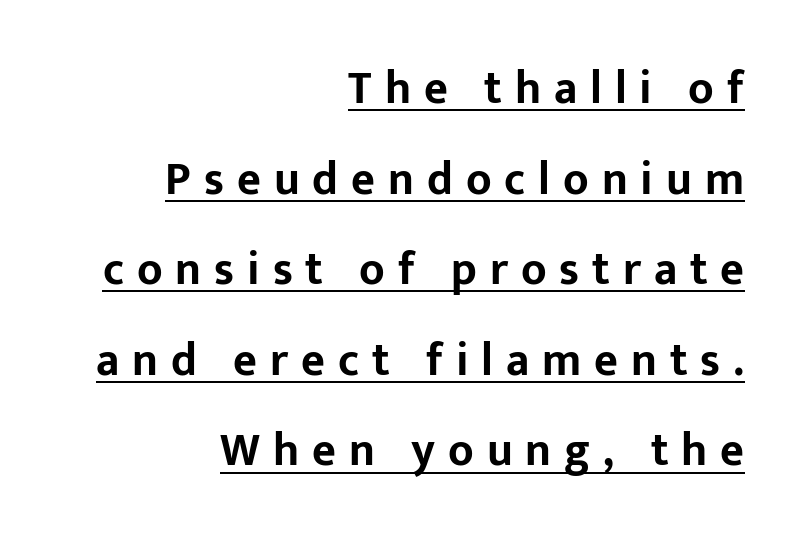
The image shows 46 px bold sans-serif type, upright; set right-aligned, loose line spacing (1.97x), unusually wide letter spacing (+0.28 em), underlined; low stroke contrast and a medium x-height.
